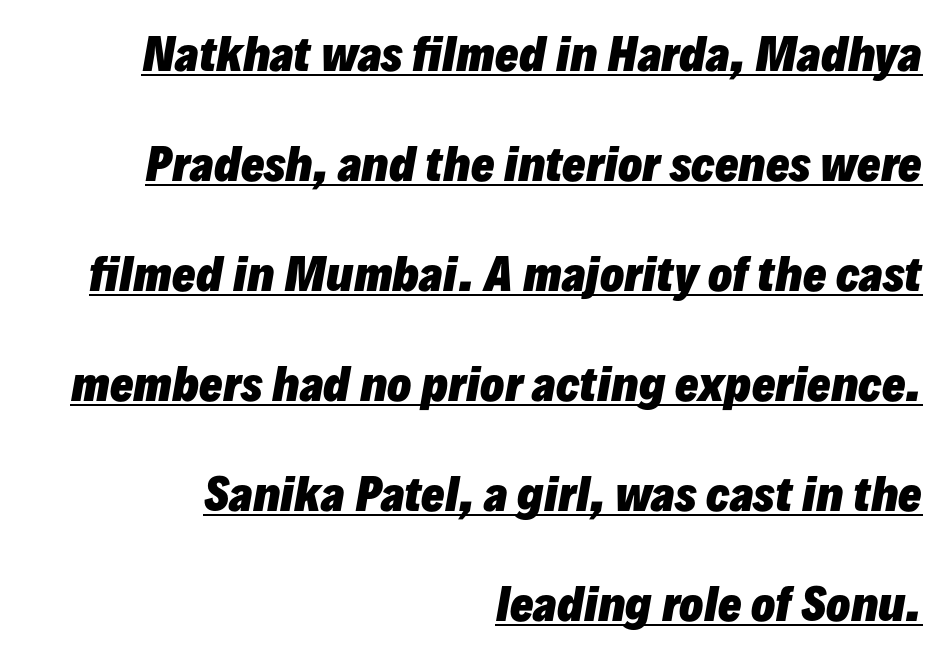
Q: Is the text bold? A: Yes.
Q: Is the text italic (slanted)? A: Yes, it leans right by about 10 degrees.
Q: Is the text underlined? A: Yes.
Q: How is the paragraph aligned? A: Right-aligned.
Q: Is the spacing between letters normal or unusually wide? A: Normal.
Q: Is the spacing between lines tight, normal or loose? A: Loose.
Q: Width (condensed, normal, or wide)? A: Normal.
Q: Stroke contrast? A: Low.
Q: x-height? A: Medium.
Q: Monospaced? A: No.
